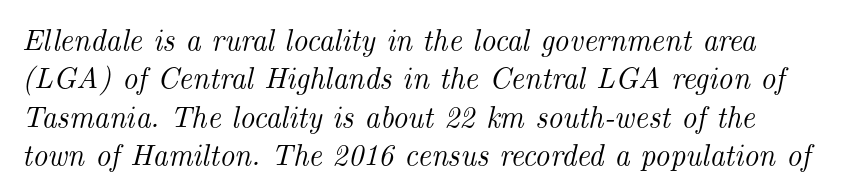
{"serif": "yes", "italic": "yes", "lean": "right", "slant_degrees": 14, "width": "normal", "stroke_contrast": "medium", "x_height": "small", "monospaced": "no", "underline": "no", "line_spacing": "normal", "line_spacing_ratio": 1.28, "letter_spacing": "normal", "letter_spacing_em": 0.0, "glyph_px": 30}
